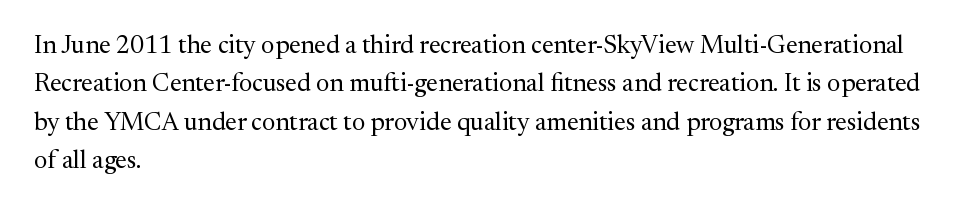
{"italic": "no", "bold": "no", "underline": "no", "align": "left", "line_spacing": "normal", "line_spacing_ratio": 1.54, "letter_spacing": "normal", "letter_spacing_em": 0.0, "glyph_px": 25}
